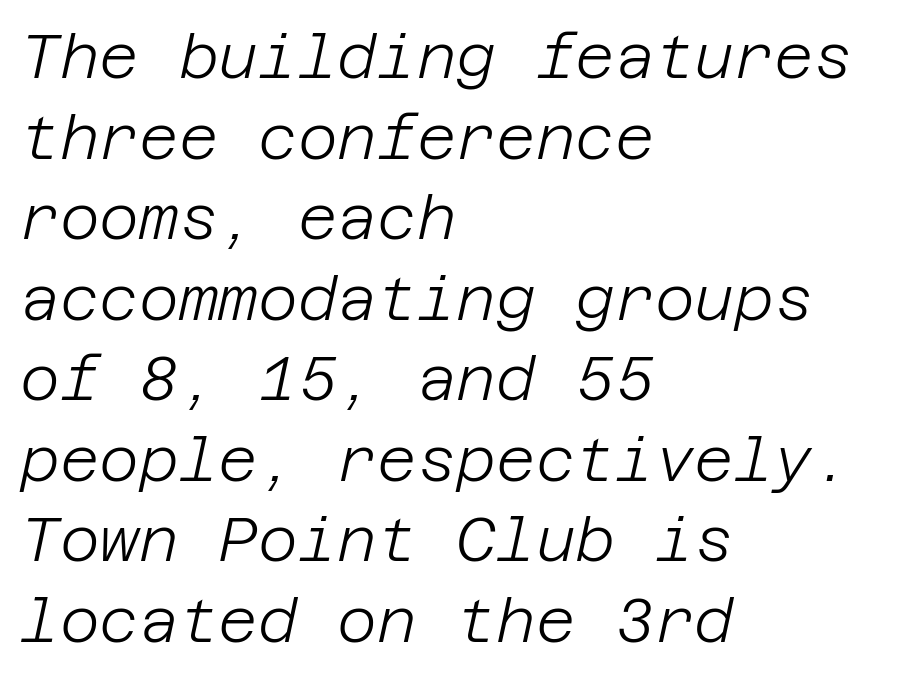
Interline gaps are of average width in this sample. It's the slanting kind of type. Tracking here is standard; glyphs follow each other at the usual distance. Weight: in the light-to-regular range.
